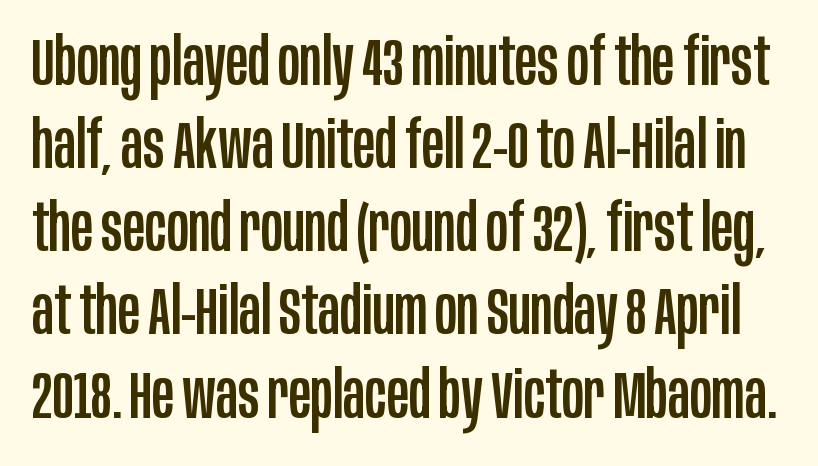
Compared with typical body copy, the letter spacing here is the same. The space between consecutive lines is moderate. Stroke terminals: plain, sans-serif. The baseline area is clear. Here the designer chose a conventional face with non-uniform glyph widths.
